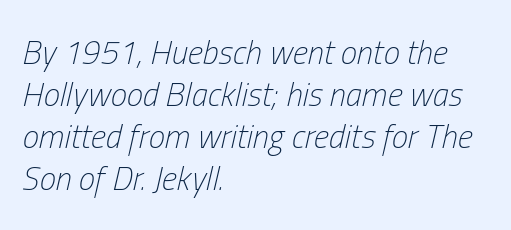
The image shows 33 px light, condensed type, italic (leaning right); set left-aligned, normal line spacing (1.27x), normal letter spacing, not underlined; low stroke contrast and a medium x-height.
